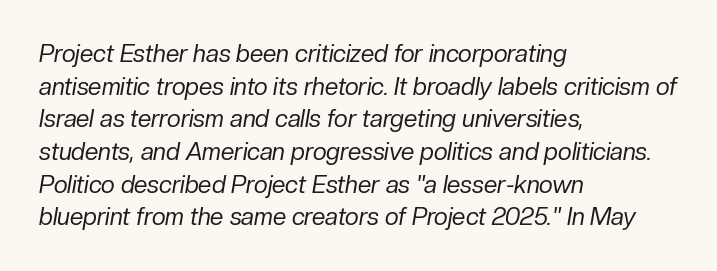
{"italic": "yes", "lean": "right", "slant_degrees": 10, "bold": "no", "underline": "no", "align": "left", "line_spacing": "normal", "line_spacing_ratio": 1.36, "letter_spacing": "normal", "letter_spacing_em": 0.0, "glyph_px": 24}
